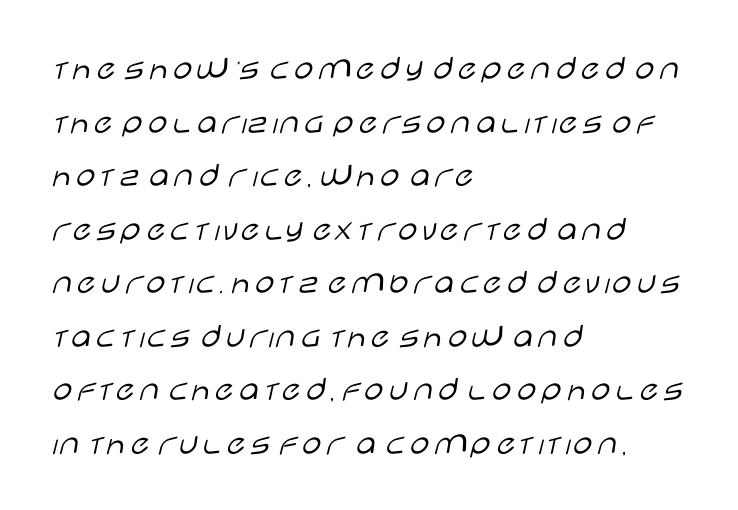
The image shows 35 px light, wide sans-serif type; set left-aligned, normal line spacing (1.53x), normal letter spacing, not underlined; low stroke contrast and a large x-height.
